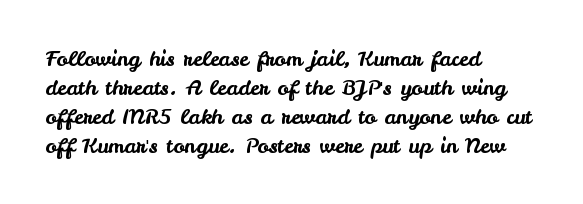
The image shows 21 px text type; set left-aligned, normal line spacing (1.38x), normal letter spacing, not underlined.
